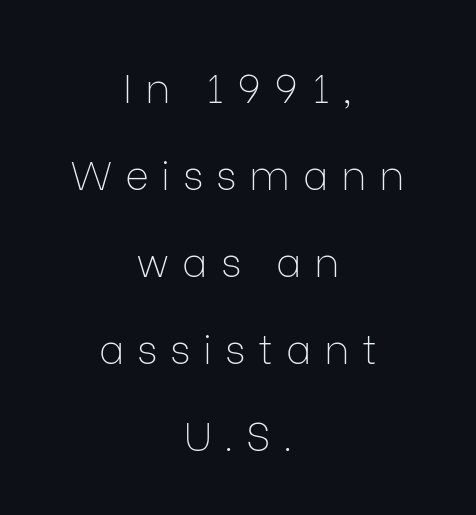
{"serif": "no", "italic": "no", "bold": "no", "weight": "thin", "width": "normal", "stroke_contrast": "low", "x_height": "medium", "monospaced": "no", "underline": "no", "align": "center", "line_spacing": "loose", "line_spacing_ratio": 2.12, "letter_spacing": "wide", "letter_spacing_em": 0.31, "glyph_px": 41}
